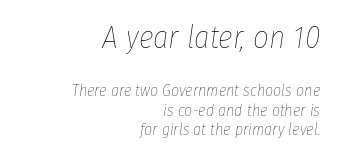
The letters sit at their default tracking, neither squeezed nor spread. The axis of the letterforms is tilted away from vertical. This sample has the flowing, uneven cadence of proportional lettering. The composition opens big and finishes small.
